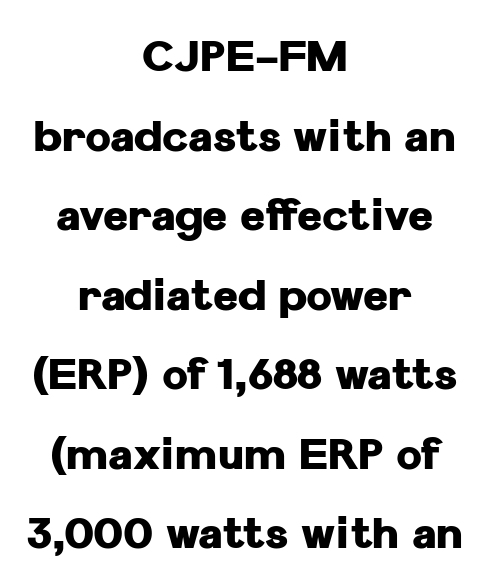
The image shows 43 px heavy sans-serif type, upright; set centered, line spacing 1.85x, normal letter spacing, not underlined; low stroke contrast and a medium x-height.
